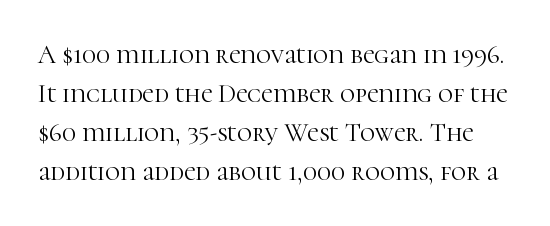
{"italic": "no", "bold": "no", "underline": "no", "line_spacing": "normal", "line_spacing_ratio": 1.5, "letter_spacing": "normal", "letter_spacing_em": 0.0, "glyph_px": 26}
